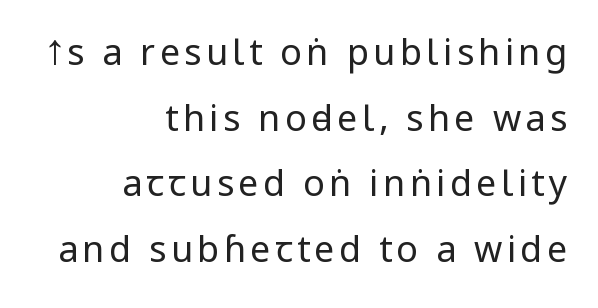
The image shows 36 px regular-weight, condensed sans-serif type, upright; set right-aligned, line spacing 1.82x, not underlined; low stroke contrast and a large x-height.
